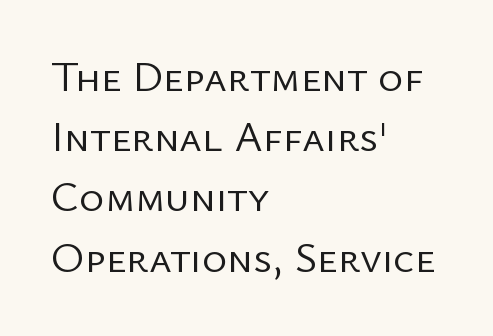
{"serif": "no", "italic": "no", "bold": "no", "weight": "regular", "width": "normal", "stroke_contrast": "low", "x_height": "medium", "monospaced": "no", "underline": "no", "align": "left", "line_spacing": "normal", "line_spacing_ratio": 1.4, "letter_spacing": "normal", "letter_spacing_em": 0.0, "glyph_px": 43}
